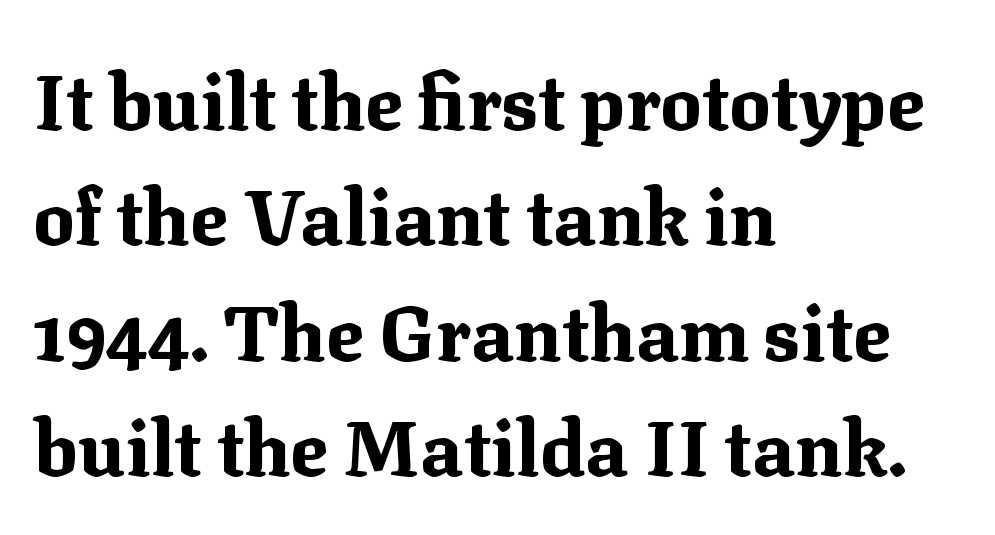
Each new line begins a customary step beneath the previous one. The rendering shows small feet on the letterforms — a serif design. A dark, heavy texture on the line: the type is bold. The space directly below the letters is spotless.
